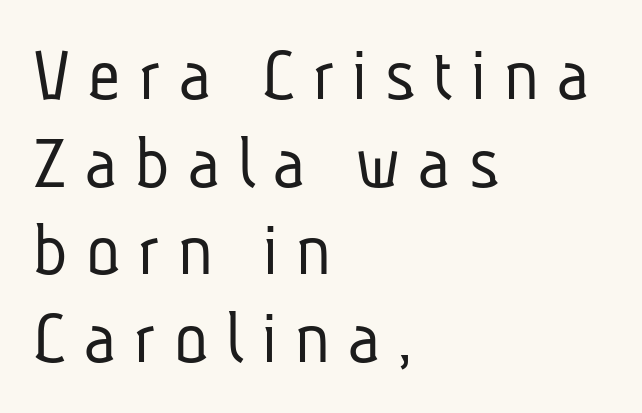
The image shows 79 px light, condensed sans-serif type; set left-aligned, tight line spacing (1.11x), unusually wide letter spacing (+0.23 em), not underlined; low stroke contrast and a medium x-height.
